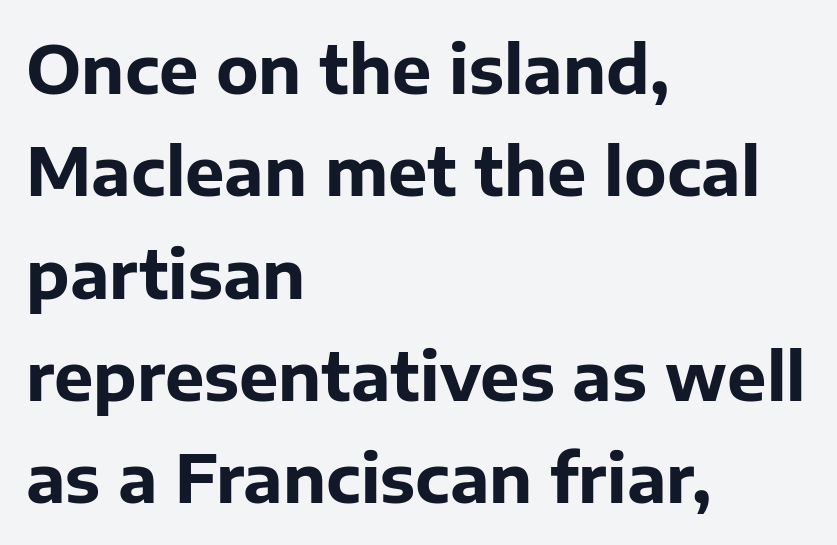
Q: Is the text bold? A: Yes.
Q: Is the text italic (slanted)? A: No, it is upright.
Q: Is the typeface a serif or a sans-serif typeface? A: Sans-serif.
Q: Is the text underlined? A: No.
Q: How is the paragraph aligned? A: Left-aligned.
Q: Is the spacing between letters normal or unusually wide? A: Normal.
Q: Is the spacing between lines tight, normal or loose? A: Normal.
Q: Width (condensed, normal, or wide)? A: Normal.
Q: Stroke contrast? A: Low.
Q: x-height? A: Medium.
Q: Monospaced? A: No.
